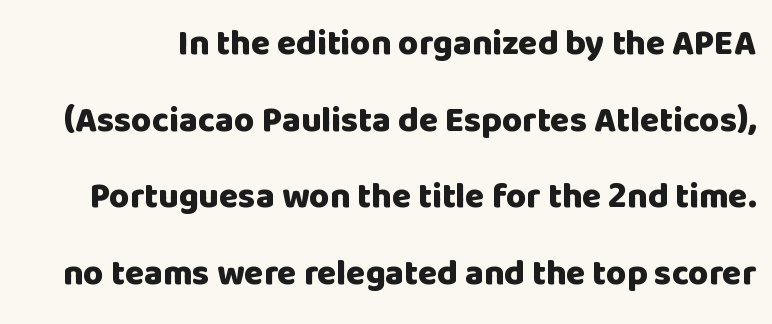
Characters remain perfectly vertical along every line. Strong, thick strokes mark this as bold type. Here the designer chose a conventional face with non-uniform glyph widths. The leading is generous, giving the passage an open texture.
